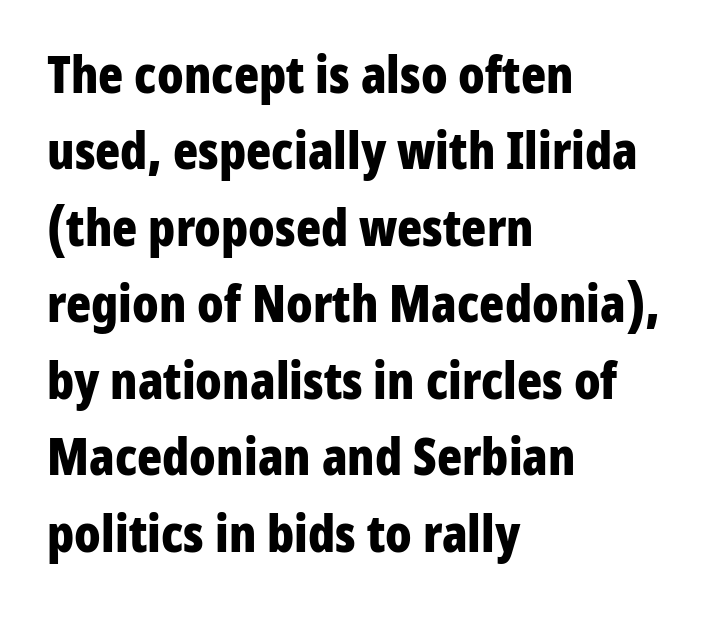
{"serif": "no", "italic": "no", "bold": "yes", "weight": "bold", "width": "condensed", "stroke_contrast": "low", "x_height": "medium", "monospaced": "no", "underline": "no", "align": "left", "line_spacing": "normal", "line_spacing_ratio": 1.47, "letter_spacing": "normal", "letter_spacing_em": 0.0, "glyph_px": 52}
